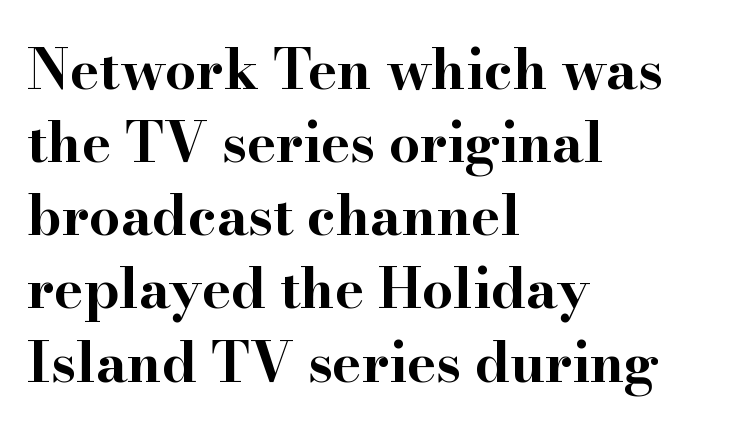
The image shows 55 px bold, wide serif type, upright; set left-aligned, normal line spacing (1.33x), normal letter spacing, not underlined; high stroke contrast and a small x-height.
